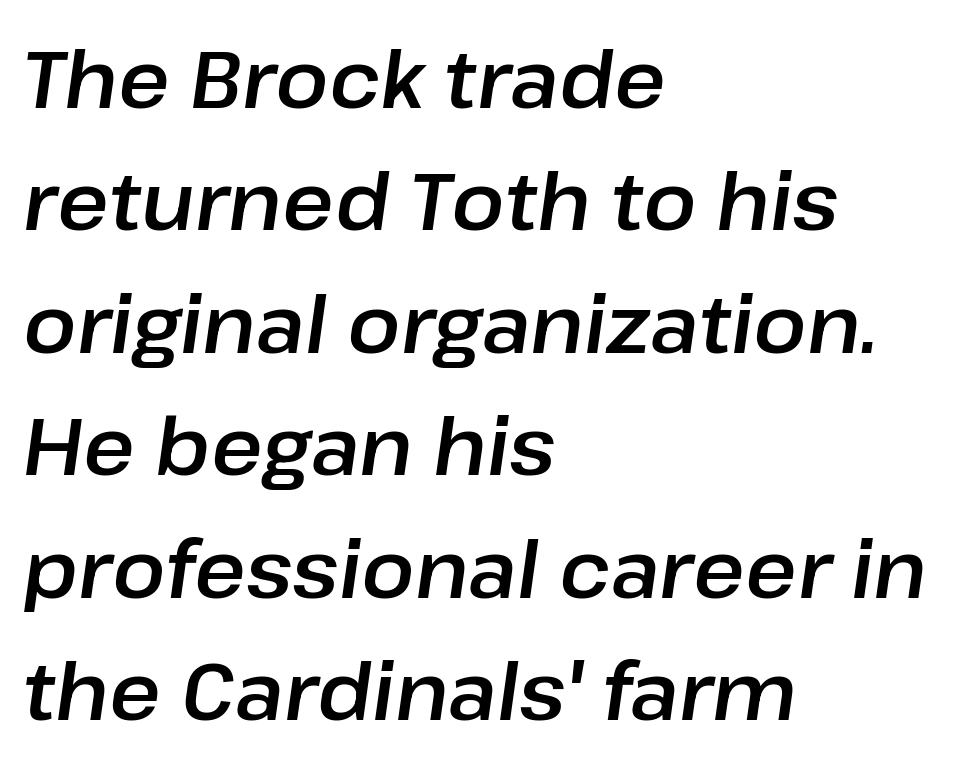
Q: Is the text italic (slanted)? A: Yes, it leans right by about 8 degrees.
Q: Is the text underlined? A: No.
Q: How is the paragraph aligned? A: Left-aligned.
Q: Is the spacing between letters normal or unusually wide? A: Normal.
Q: Is the spacing between lines tight, normal or loose? A: Normal.
Q: Width (condensed, normal, or wide)? A: Normal.
Q: Stroke contrast? A: Low.
Q: x-height? A: Medium.
Q: Monospaced? A: No.
